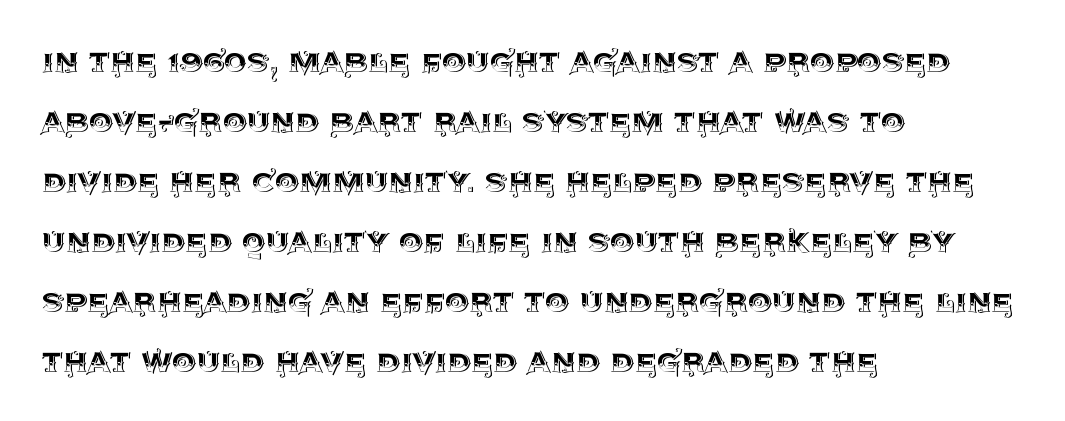
The image shows 38 px text type, upright; set left-aligned, normal line spacing (1.58x), normal letter spacing, not underlined; a large x-height.
